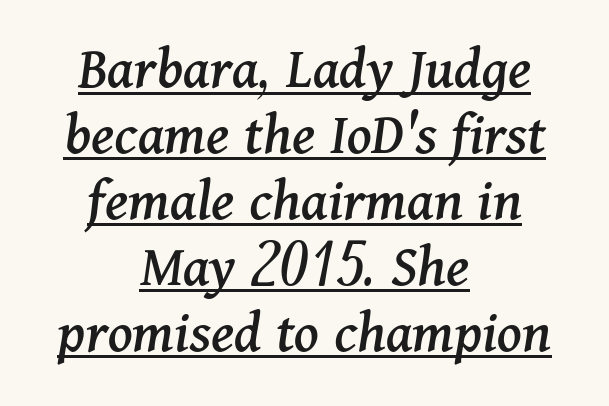
A typesetter would label this face a serif. This sample trades vertical openness for compactness between lines. Is this a fixed-width face? No — the glyphs have proportional, varying widths. The text block is weighted toward neither margin, spreading evenly from the middle. The gaps between neighbouring characters are ordinary and unremarkable. Emphasis is given by a line drawn under the lettering.
